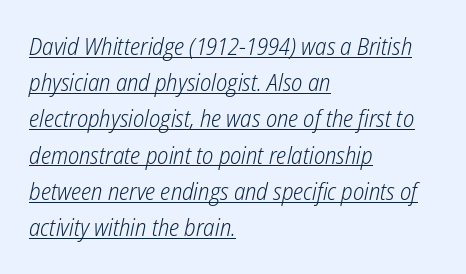
Between one letter and the next there's only the usual sliver of space. A quiet, ordinary-to-light weight characterises the typeface. Line beginnings align vertically; line endings do not. Students, observe: this is what conventionally led text looks like.
